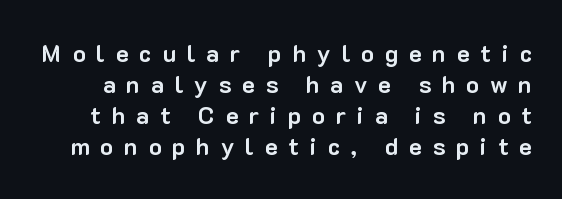
Q: Is the text bold? A: Yes.
Q: Is the text italic (slanted)? A: No, it is upright.
Q: Is the text underlined? A: No.
Q: Is the spacing between letters normal or unusually wide? A: Unusually wide.
Q: Is the spacing between lines tight, normal or loose? A: Normal.
